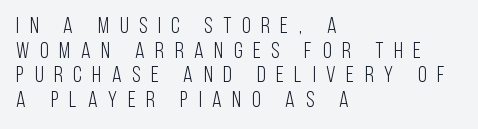
Q: Is the text bold? A: No.
Q: Is the text italic (slanted)? A: No, it is upright.
Q: Is the text underlined? A: No.
Q: How is the paragraph aligned? A: Left-aligned.
Q: Is the spacing between letters normal or unusually wide? A: Unusually wide.
Q: Is the spacing between lines tight, normal or loose? A: Tight.
